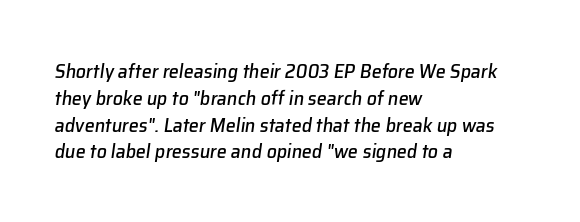
Q: Is the text italic (slanted)? A: Yes, it leans right by about 8 degrees.
Q: Is the text underlined? A: No.
Q: How is the paragraph aligned? A: Left-aligned.
Q: Is the spacing between letters normal or unusually wide? A: Normal.
Q: Is the spacing between lines tight, normal or loose? A: Normal.
